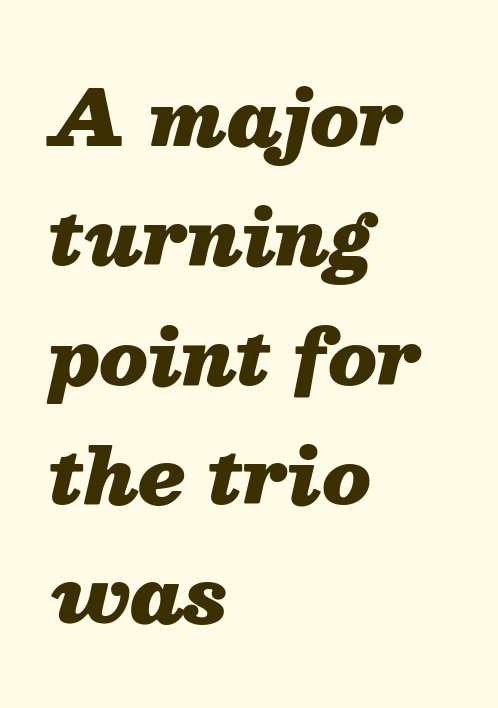
Quick note: interline space is typical. Standard letterfit; no display-style spreading of the glyphs. Line beginnings align vertically; line endings do not. This sample has the flowing, uneven cadence of proportional lettering. Is the type slanted? Yes — the strokes lean at a clear angle.
